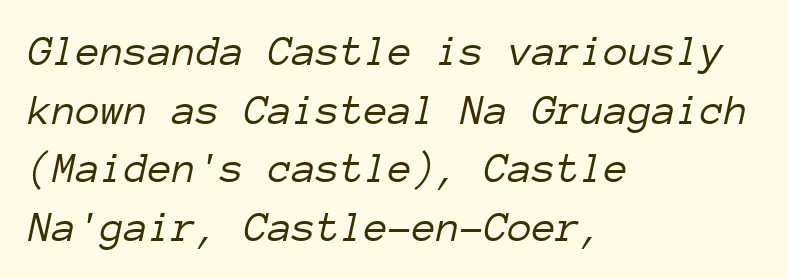
Does extra space separate the letters? No, they use regular spacing. One glance says typical: line gaps are just what's usual. A typesetter would mark this as italic. Is the block centered? No — it sits flush against the left margin. Do the characters align in a grid? Yes, the font is monospaced. The passage shown is not bold in any degree.
